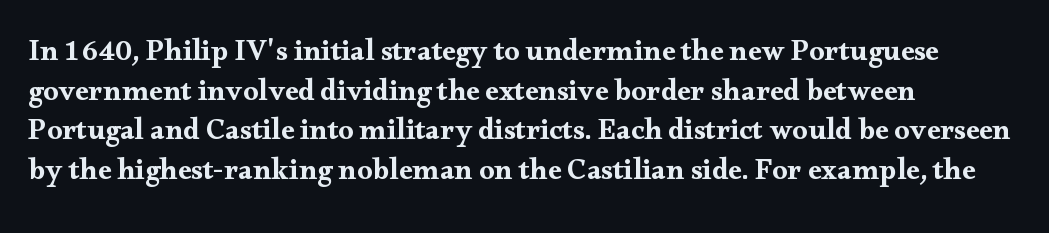
Decoration check: the copy has no underline. Each new line begins a customary step beneath the previous one. Think of a printed novel: that variable character pitch is what you see here. Does the copy run flush right? No — it runs flush left. Every character sits straight up, as roman type does.
